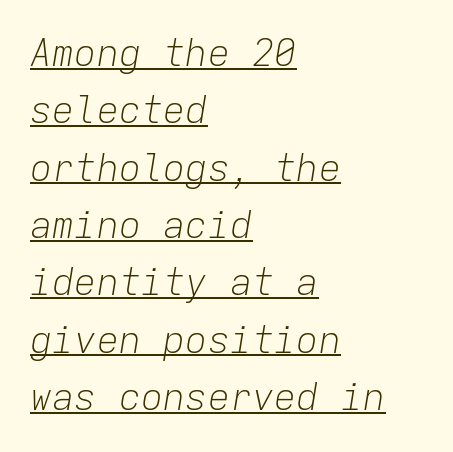
{"italic": "yes", "lean": "right", "slant_degrees": 9, "bold": "no", "weight": "light", "width": "normal", "stroke_contrast": "low", "x_height": "medium", "monospaced": "yes", "underline": "yes", "align": "left", "line_spacing": "normal", "line_spacing_ratio": 1.55, "letter_spacing": "normal", "letter_spacing_em": 0.0, "glyph_px": 37}
